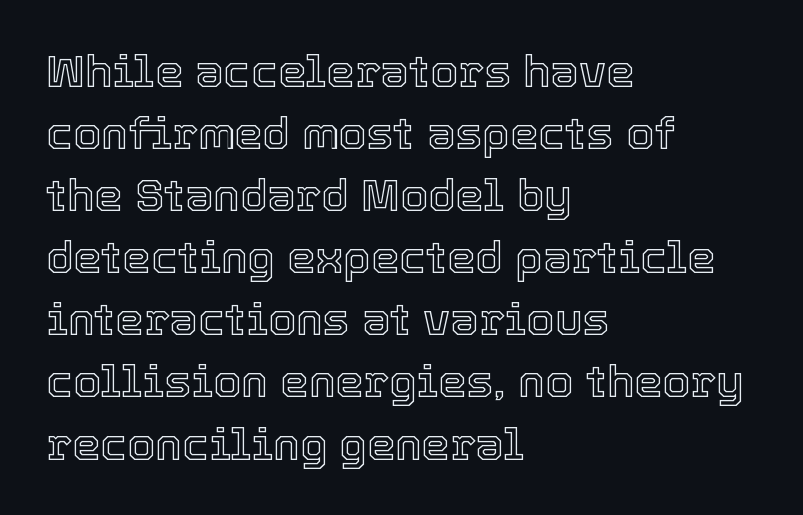
{"italic": "no", "width": "normal", "x_height": "medium", "monospaced": "no", "underline": "no", "align": "left", "line_spacing": "normal", "line_spacing_ratio": 1.38, "letter_spacing": "normal", "letter_spacing_em": 0.0, "glyph_px": 45}
